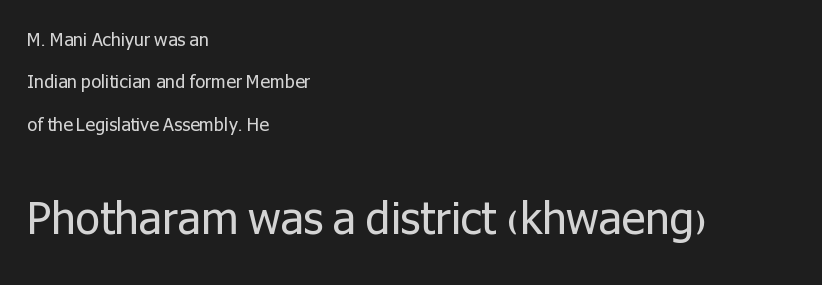
The image shows 44 px regular-weight sans-serif type, upright; set left-aligned, loose line spacing (2.35x), normal letter spacing, not underlined; the second (bottom) block is 2.44x larger; low stroke contrast and a medium x-height.
